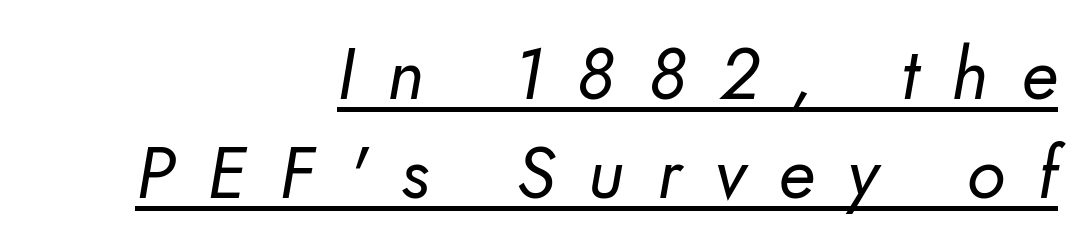
Q: Is the text bold? A: No.
Q: Is the typeface a serif or a sans-serif typeface? A: Sans-serif.
Q: Is the text underlined? A: Yes.
Q: How is the paragraph aligned? A: Right-aligned.
Q: Is the spacing between letters normal or unusually wide? A: Unusually wide.
Q: Is the spacing between lines tight, normal or loose? A: Normal.
Q: Width (condensed, normal, or wide)? A: Normal.
Q: Stroke contrast? A: Low.
Q: x-height? A: Small.
Q: Monospaced? A: No.
